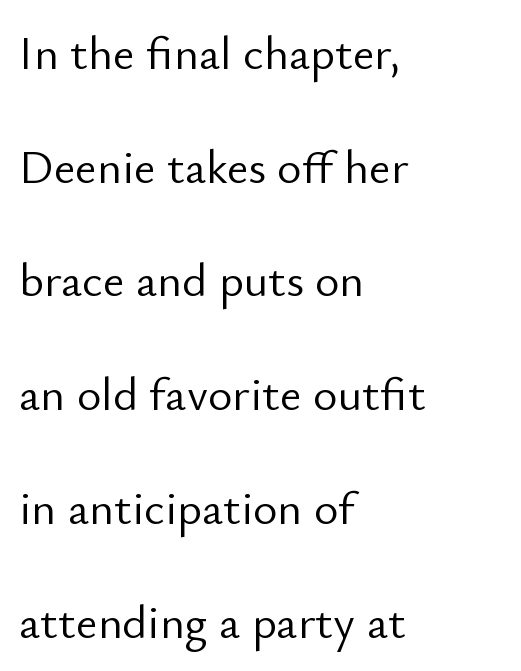
The image shows 47 px light sans-serif type, upright; set left-aligned, loose line spacing (2.42x), normal letter spacing, not underlined; low stroke contrast and a small x-height.
